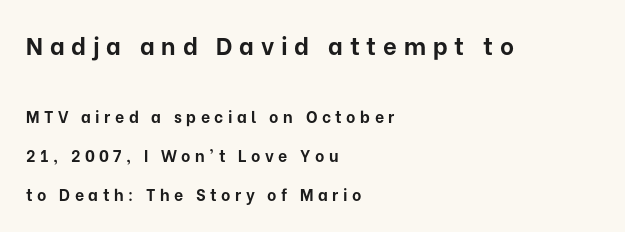
{"italic": "no", "bold": "yes", "underline": "no", "align": "left", "line_spacing": "loose", "line_spacing_ratio": 2.42, "letter_spacing": "wide", "letter_spacing_em": 0.28, "larger_block": "first", "size_ratio": 1.5, "glyph_px": 24}
